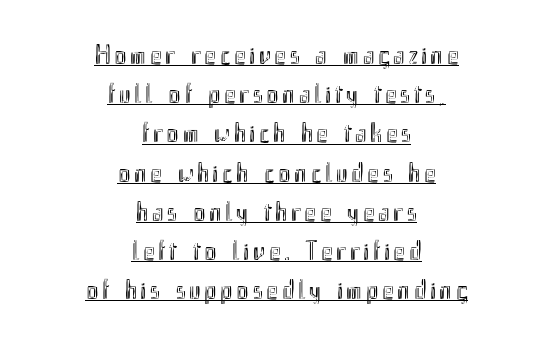
Q: Is the text italic (slanted)? A: No, it is upright.
Q: Is the text underlined? A: Yes.
Q: How is the paragraph aligned? A: Centered.
Q: Is the spacing between lines tight, normal or loose? A: Normal.
Q: Width (condensed, normal, or wide)? A: Condensed.
Q: x-height? A: Small.
Q: Monospaced? A: No.
